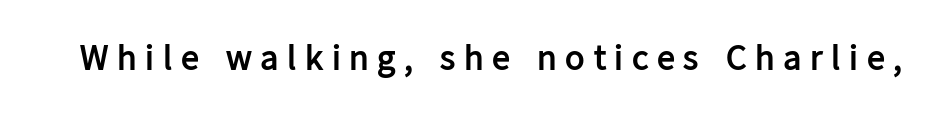
This is the regular roman posture of the typeface. The words here are not underlined. Regarding serifs, this sample does without them. Spacing between characters has been opened up far beyond the box default.
